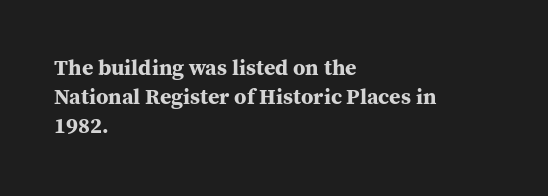
{"italic": "no", "bold": "yes", "underline": "no", "align": "left", "line_spacing": "normal", "line_spacing_ratio": 1.32, "letter_spacing": "normal", "letter_spacing_em": 0.0, "glyph_px": 22}
